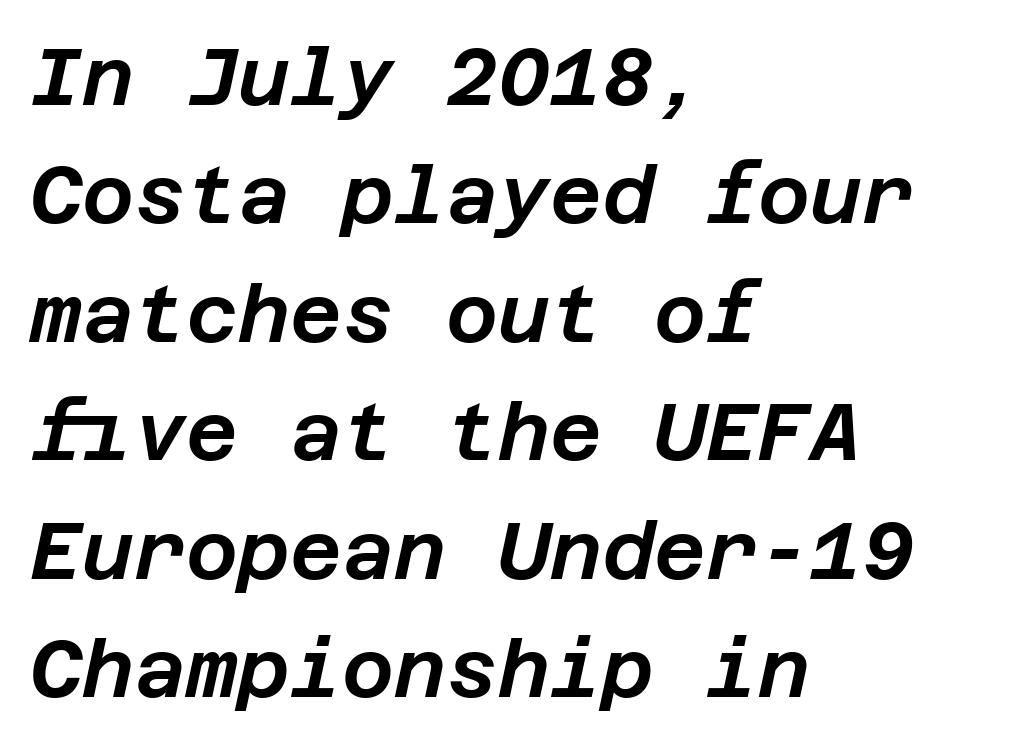
Q: Is the text italic (slanted)? A: Yes, it leans right by about 12 degrees.
Q: Is the text underlined? A: No.
Q: How is the paragraph aligned? A: Left-aligned.
Q: Is the spacing between letters normal or unusually wide? A: Normal.
Q: Is the spacing between lines tight, normal or loose? A: Normal.
Q: Width (condensed, normal, or wide)? A: Normal.
Q: Stroke contrast? A: Low.
Q: x-height? A: Large.
